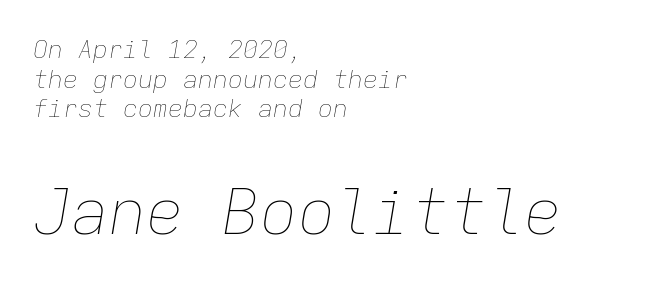
The image shows 63 px thin type, italic (leaning right), monospaced; set left-aligned, line spacing 1.19x, normal letter spacing, not underlined; the second (bottom) block is 2.52x larger; low stroke contrast and a medium x-height.
